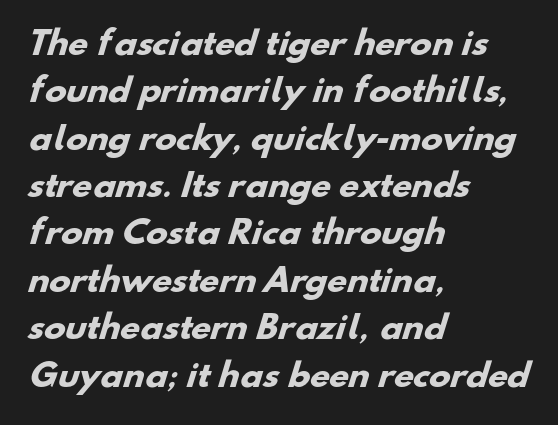
The image shows 32 px heavy sans-serif type; set left-aligned, normal line spacing (1.48x), normal letter spacing, not underlined; low stroke contrast and a small x-height.
